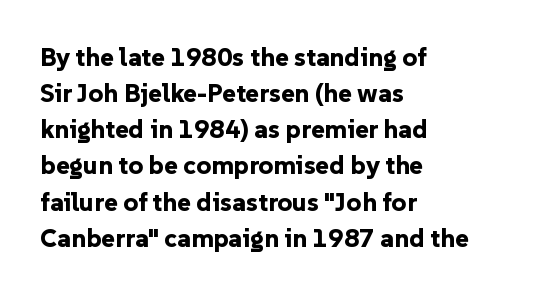
{"italic": "no", "bold": "yes", "underline": "no", "align": "left", "line_spacing": "normal", "line_spacing_ratio": 1.39, "letter_spacing": "normal", "letter_spacing_em": 0.0, "glyph_px": 26}
